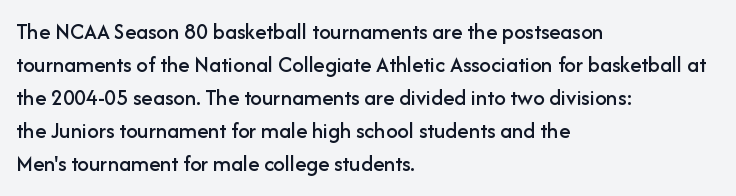
The image shows 23 px text type, upright; set left-aligned, normal line spacing (1.44x), normal letter spacing, not underlined.
